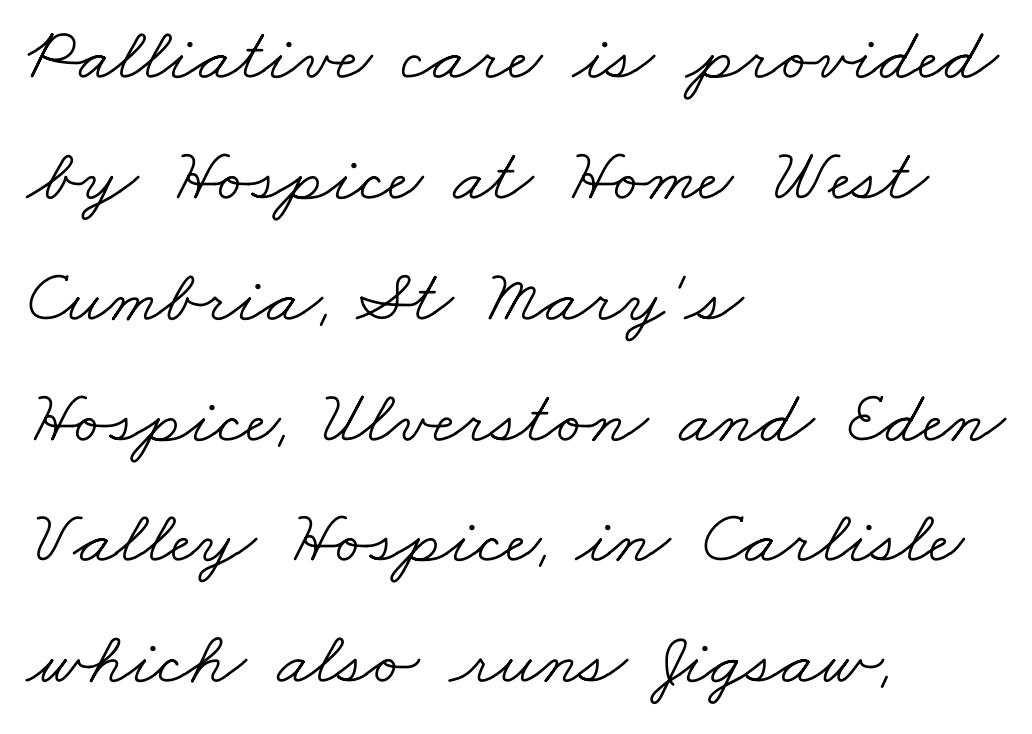
Looks like regular typesetting: each glyph gets only the width it needs. The specimen omits any rule beneath the text block's lines. The leading is moderate, giving the passage an even texture. To sum up the face: it has serifs. Standard letterfit; no display-style spreading of the glyphs.
